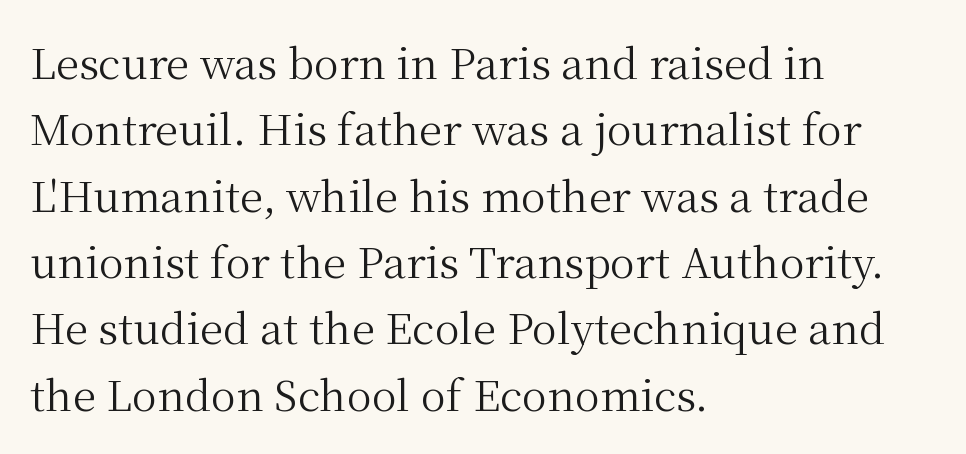
{"serif": "yes", "italic": "no", "bold": "no", "weight": "regular", "width": "normal", "stroke_contrast": "medium", "x_height": "medium", "monospaced": "no", "underline": "no", "align": "left", "line_spacing": "normal", "line_spacing_ratio": 1.58, "letter_spacing": "normal", "letter_spacing_em": 0.0, "glyph_px": 42}
